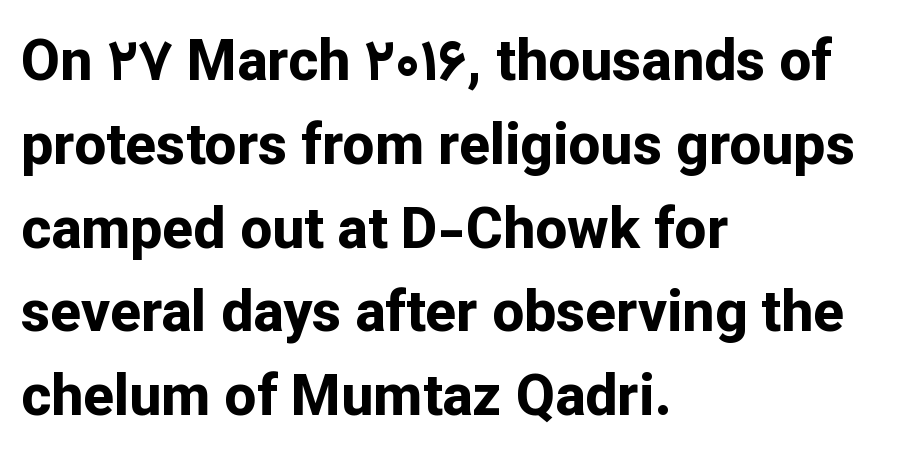
{"serif": "no", "italic": "no", "bold": "yes", "weight": "bold", "width": "normal", "stroke_contrast": "low", "x_height": "medium", "monospaced": "no", "underline": "no", "align": "left", "line_spacing": "normal", "line_spacing_ratio": 1.47, "letter_spacing": "normal", "letter_spacing_em": 0.0, "glyph_px": 57}
